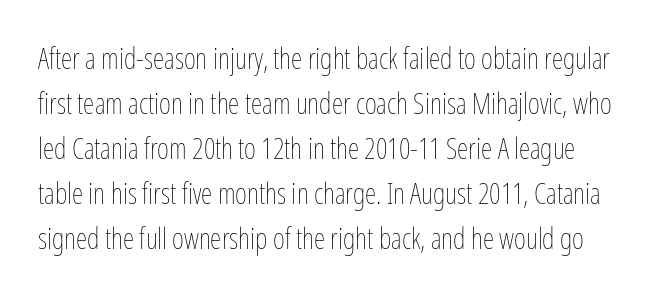
Rows of type keep a routine distance in the vertical direction. Letter spacing: default. Notice how the stems are strictly vertical — no italics here. Underline: absent.
